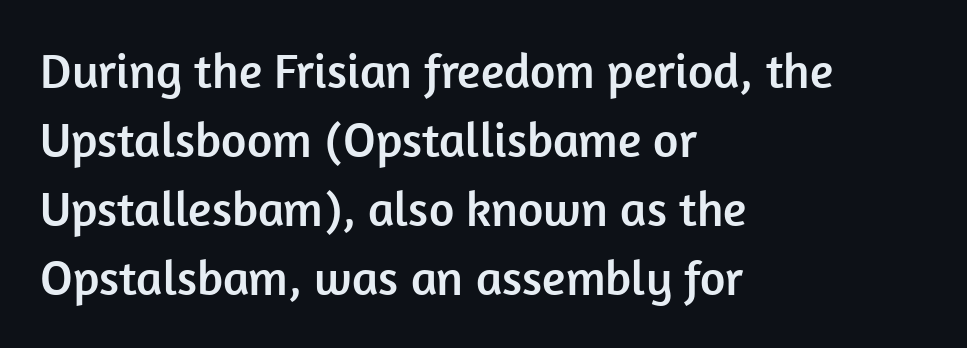
The image shows 49 px sans-serif type, upright; set left-aligned, normal line spacing (1.41x), normal letter spacing, not underlined; low stroke contrast and a medium x-height.
